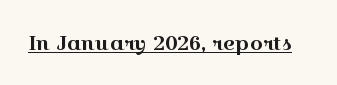
Q: Is the text italic (slanted)? A: No, it is upright.
Q: Is the text underlined? A: Yes.
Q: Is the spacing between letters normal or unusually wide? A: Normal.
